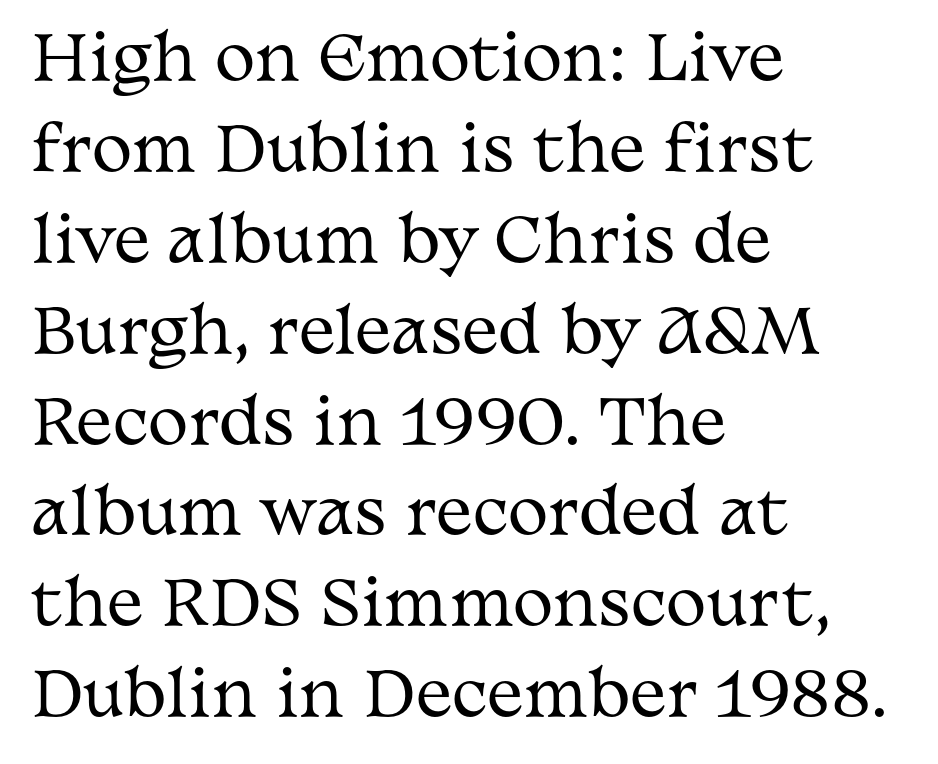
The image shows 61 px regular-weight, wide serif type, upright; set left-aligned, normal line spacing (1.49x), normal letter spacing, not underlined; medium stroke contrast and a medium x-height.
